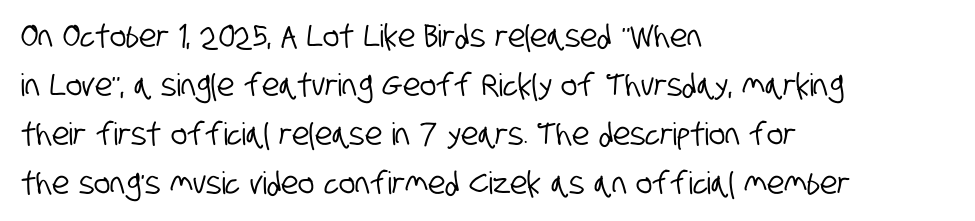
These lines are set flush left with a ragged right edge. Underlining? Definitely not there. Leading matches the norm, producing a regular column. Note the varied advance widths — an 'i' is clearly narrower than an 'm'. Between one letter and the next there's only the usual sliver of space.
